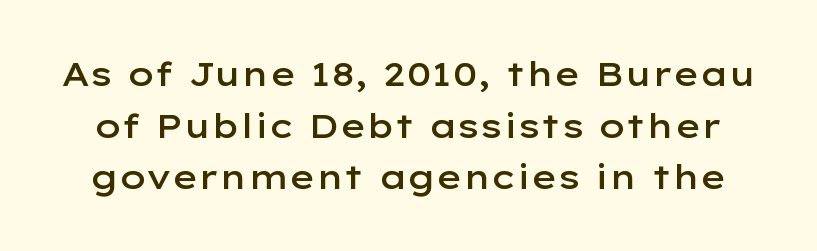
Q: Is the text bold? A: Semi-bold.
Q: Is the text italic (slanted)? A: No, it is upright.
Q: Is the typeface a serif or a sans-serif typeface? A: Sans-serif.
Q: Is the text underlined? A: No.
Q: Is the spacing between letters normal or unusually wide? A: Normal.
Q: Is the spacing between lines tight, normal or loose? A: Normal.
Q: Width (condensed, normal, or wide)? A: Wide.
Q: Stroke contrast? A: Low.
Q: x-height? A: Medium.
Q: Monospaced? A: No.
